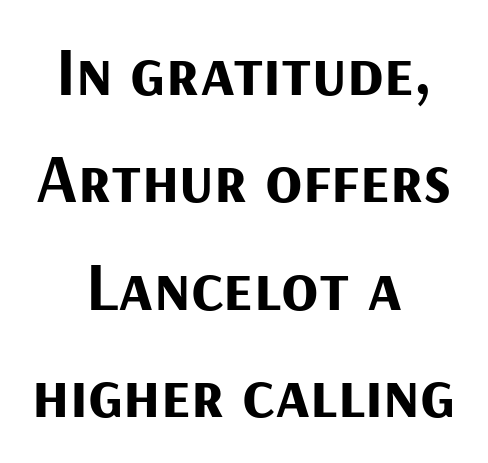
{"serif": "no", "italic": "no", "bold": "yes", "weight": "bold", "width": "normal", "stroke_contrast": "medium", "x_height": "medium", "monospaced": "no", "underline": "no", "align": "center", "line_spacing": "normal", "line_spacing_ratio": 1.58, "letter_spacing": "normal", "letter_spacing_em": 0.0, "glyph_px": 68}
